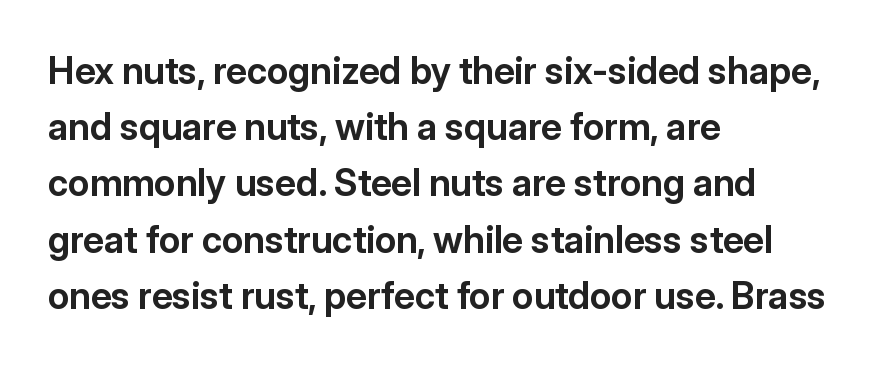
Quick note: interline space is typical. Note: no serifs on the glyphs. The rendering uses natural spacing where letterforms have individual widths. There is no visible air inserted between adjacent glyphs.
